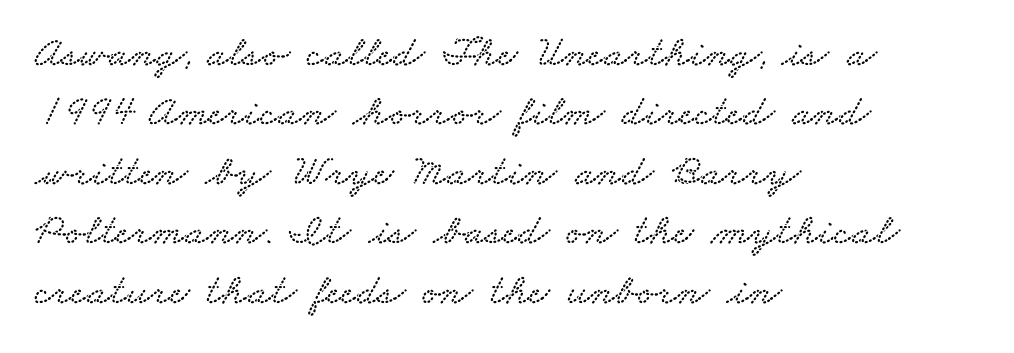
Q: Is the typeface a serif or a sans-serif typeface? A: Serif.
Q: Is the text underlined? A: No.
Q: How is the paragraph aligned? A: Left-aligned.
Q: Is the spacing between letters normal or unusually wide? A: Normal.
Q: Is the spacing between lines tight, normal or loose? A: Normal.
Q: Width (condensed, normal, or wide)? A: Wide.
Q: Stroke contrast? A: Low.
Q: x-height? A: Small.
Q: Monospaced? A: No.
